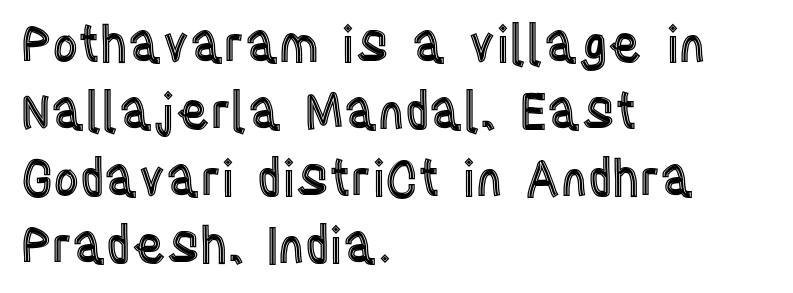
Clear beneath every line of the passage. The gaps between neighbouring characters are ordinary and unremarkable. Summary of vertical rhythm: regular, with standard interline spacing. The letters advance in unequal steps, a hallmark of proportional type.
